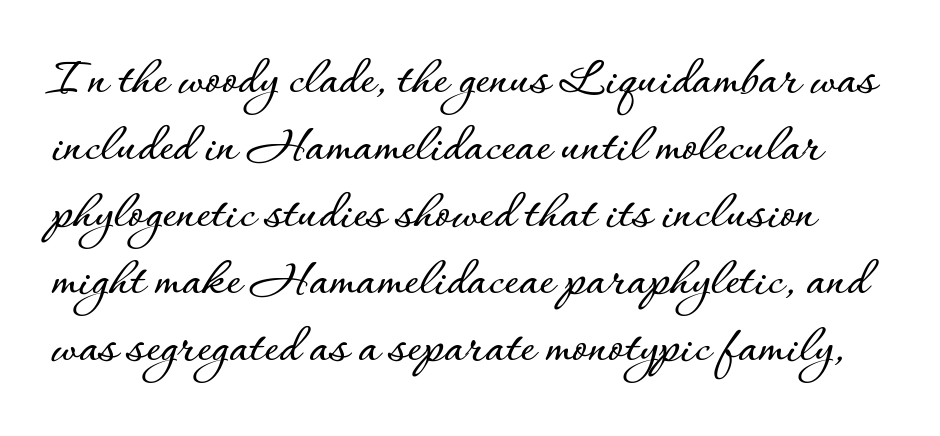
Q: Is the text italic (slanted)? A: Yes.
Q: Is the text underlined? A: No.
Q: Is the spacing between letters normal or unusually wide? A: Normal.
Q: Width (condensed, normal, or wide)? A: Normal.
Q: Stroke contrast? A: Low.
Q: x-height? A: Small.
Q: Monospaced? A: No.
